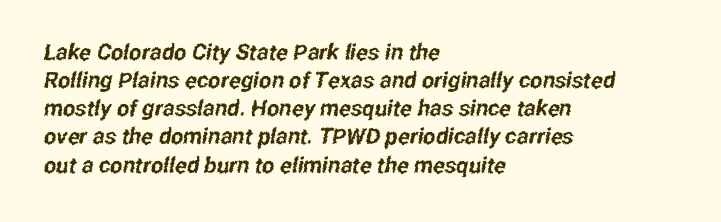
{"underline": "no", "align": "left", "line_spacing": "normal", "line_spacing_ratio": 1.28, "letter_spacing": "normal", "letter_spacing_em": 0.0, "glyph_px": 22}
